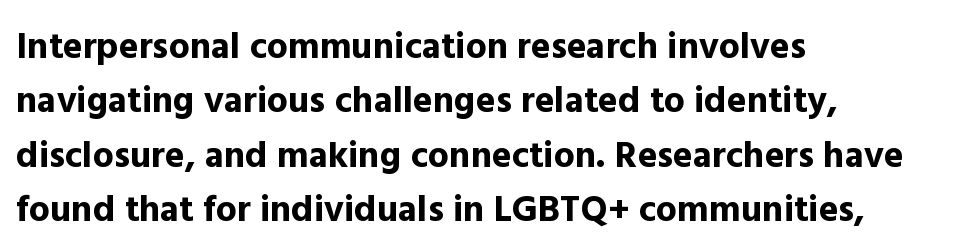
Q: Is the text bold? A: Yes.
Q: Is the text italic (slanted)? A: No, it is upright.
Q: Is the typeface a serif or a sans-serif typeface? A: Sans-serif.
Q: Is the text underlined? A: No.
Q: How is the paragraph aligned? A: Left-aligned.
Q: Is the spacing between letters normal or unusually wide? A: Normal.
Q: Is the spacing between lines tight, normal or loose? A: Normal.
Q: Width (condensed, normal, or wide)? A: Normal.
Q: x-height? A: Medium.
Q: Monospaced? A: No.
